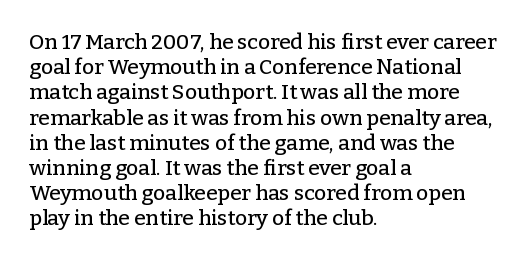
The image shows 21 px text type, upright; set left-aligned, line spacing 1.2x, normal letter spacing, not underlined.
